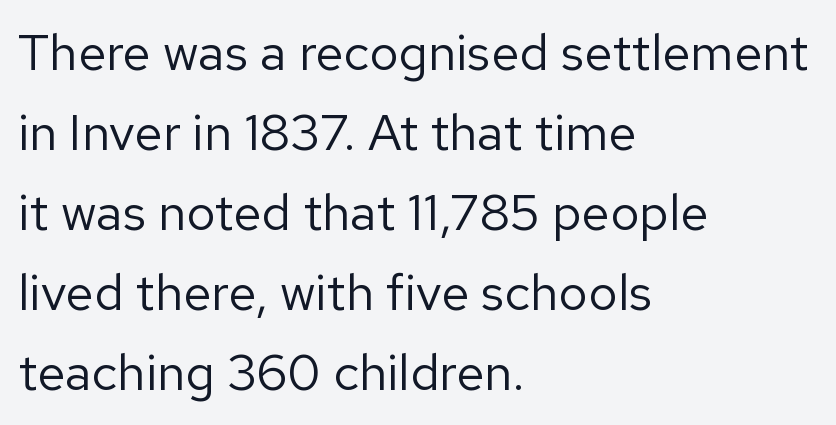
Left-aligned paragraph, ragged on the right. The line texture is even and compact thanks to regular tracking. Does the leading feel generous? No, just average. The letters carry no serifs — their stems end cleanly without finishing strokes. Bold? No — there's no thickening of the strokes.
